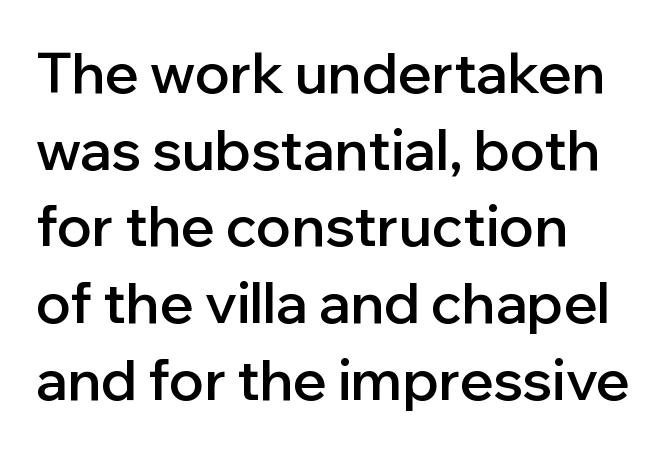
Q: Is the text bold? A: Semi-bold.
Q: Is the text italic (slanted)? A: No, it is upright.
Q: Is the typeface a serif or a sans-serif typeface? A: Sans-serif.
Q: Is the text underlined? A: No.
Q: How is the paragraph aligned? A: Left-aligned.
Q: Is the spacing between letters normal or unusually wide? A: Normal.
Q: Is the spacing between lines tight, normal or loose? A: Normal.
Q: Width (condensed, normal, or wide)? A: Normal.
Q: Stroke contrast? A: Low.
Q: x-height? A: Medium.
Q: Monospaced? A: No.
